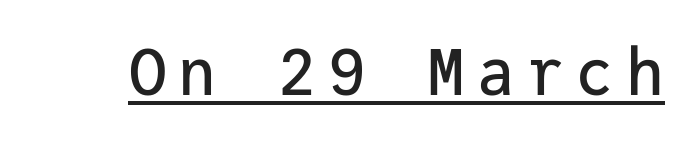
Q: Is the text italic (slanted)? A: No, it is upright.
Q: Is the typeface a serif or a sans-serif typeface? A: Sans-serif.
Q: Is the text underlined? A: Yes.
Q: Width (condensed, normal, or wide)? A: Normal.
Q: Stroke contrast? A: Low.
Q: x-height? A: Medium.
Q: Monospaced? A: Yes.
